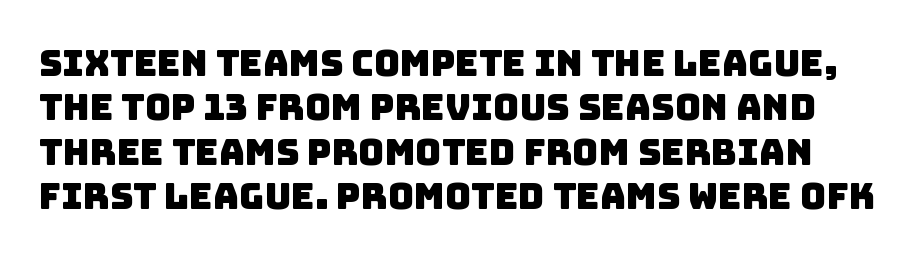
{"serif": "no", "width": "normal", "stroke_contrast": "low", "x_height": "large", "monospaced": "no", "underline": "no", "line_spacing_ratio": 1.23, "letter_spacing": "normal", "letter_spacing_em": 0.0, "glyph_px": 36}
